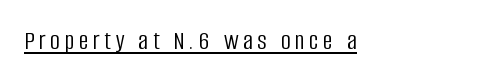
The image shows 27 px text type, upright; set underlined.
